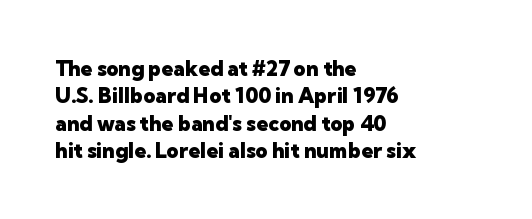
{"italic": "no", "bold": "yes", "underline": "no", "align": "left", "line_spacing": "normal", "line_spacing_ratio": 1.3, "letter_spacing": "normal", "letter_spacing_em": 0.0, "glyph_px": 21}
